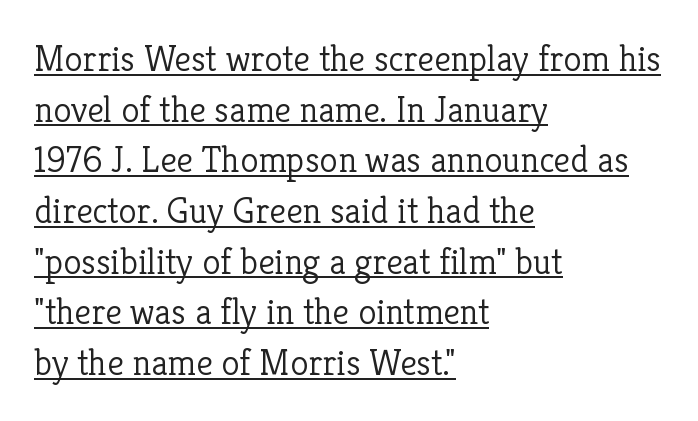
The image shows 37 px light serif type, upright; set left-aligned, normal line spacing (1.37x), normal letter spacing, underlined; low stroke contrast and a medium x-height.
